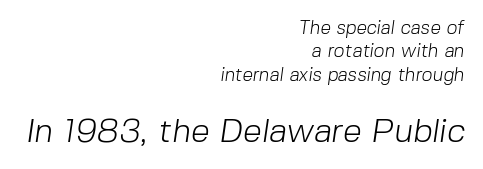
Q: Is the text bold? A: No.
Q: Is the typeface a serif or a sans-serif typeface? A: Sans-serif.
Q: Is the text underlined? A: No.
Q: How is the paragraph aligned? A: Right-aligned.
Q: Is the spacing between letters normal or unusually wide? A: Normal.
Q: Which block of text is set in a larger size, the first (top) or the second (bottom)? A: The second (bottom) one.
Q: Width (condensed, normal, or wide)? A: Normal.
Q: Stroke contrast? A: Low.
Q: x-height? A: Medium.
Q: Monospaced? A: No.
